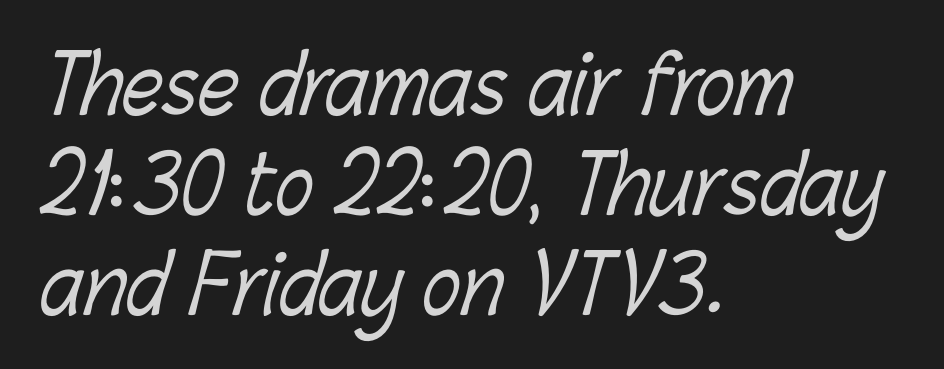
The image shows 80 px light, condensed type; set left-aligned, normal line spacing (1.25x), normal letter spacing, not underlined; low stroke contrast and a medium x-height.
